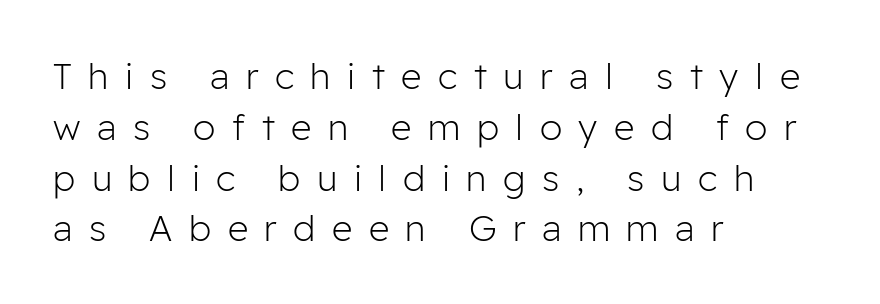
{"serif": "no", "italic": "no", "bold": "no", "weight": "light", "width": "normal", "stroke_contrast": "low", "x_height": "medium", "monospaced": "no", "underline": "no", "align": "left", "line_spacing": "normal", "line_spacing_ratio": 1.41, "letter_spacing": "wide", "letter_spacing_em": 0.46, "glyph_px": 36}
